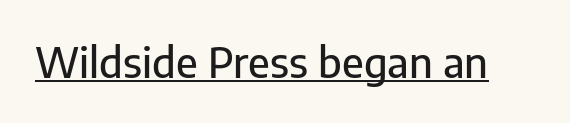
Q: Is the text italic (slanted)? A: No, it is upright.
Q: Is the typeface a serif or a sans-serif typeface? A: Sans-serif.
Q: Is the text underlined? A: Yes.
Q: Is the spacing between letters normal or unusually wide? A: Normal.
Q: Width (condensed, normal, or wide)? A: Normal.
Q: Stroke contrast? A: Low.
Q: x-height? A: Medium.
Q: Monospaced? A: No.
